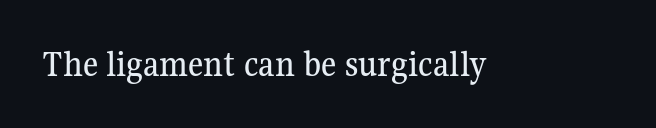
Q: Is the text italic (slanted)? A: No, it is upright.
Q: Is the typeface a serif or a sans-serif typeface? A: Serif.
Q: Is the text underlined? A: No.
Q: Is the spacing between letters normal or unusually wide? A: Normal.
Q: Width (condensed, normal, or wide)? A: Normal.
Q: Stroke contrast? A: Medium.
Q: x-height? A: Medium.
Q: Monospaced? A: No.
